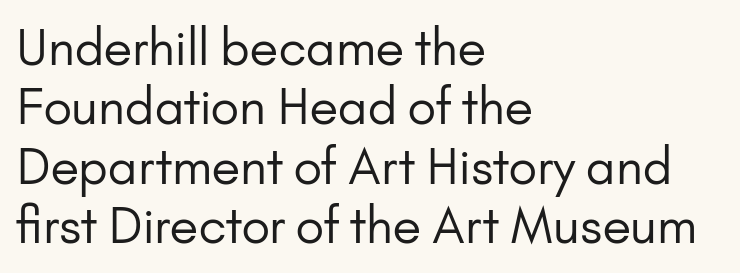
The image shows 49 px regular-weight sans-serif type, upright; set left-aligned, line spacing 1.21x, normal letter spacing, not underlined; low stroke contrast and a small x-height.
